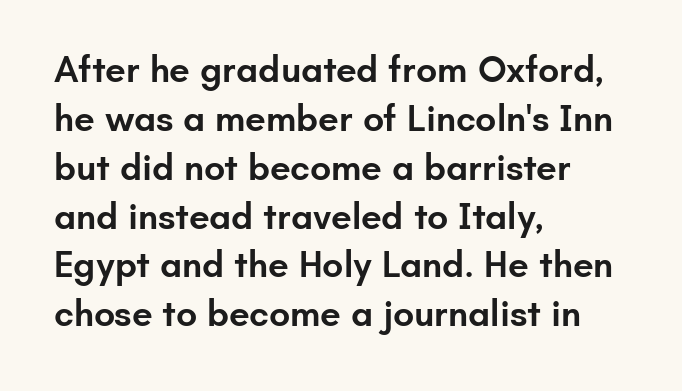
Q: Is the text bold? A: Semi-bold.
Q: Is the text italic (slanted)? A: No, it is upright.
Q: Is the typeface a serif or a sans-serif typeface? A: Sans-serif.
Q: Is the text underlined? A: No.
Q: How is the paragraph aligned? A: Left-aligned.
Q: Is the spacing between letters normal or unusually wide? A: Normal.
Q: Is the spacing between lines tight, normal or loose? A: Normal.
Q: Width (condensed, normal, or wide)? A: Normal.
Q: Stroke contrast? A: Low.
Q: x-height? A: Small.
Q: Monospaced? A: No.
